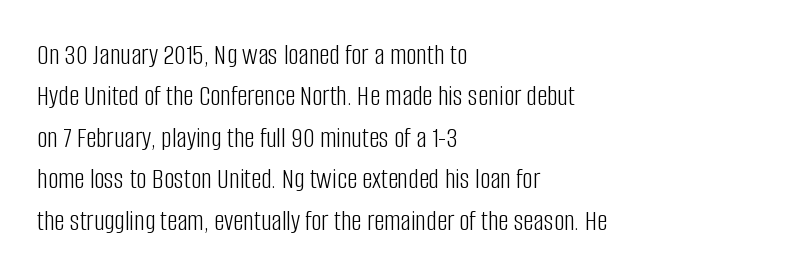
The letters carry no serifs — their stems end cleanly without finishing strokes. Glance below the letters and you will spot only blank space. No extra tracking has been applied to these lines. Posture: straight, roman, zero tilt. The face used here is proportionally spaced, like ordinary book or web type. No chunkiness to these letters — they're not bold.
